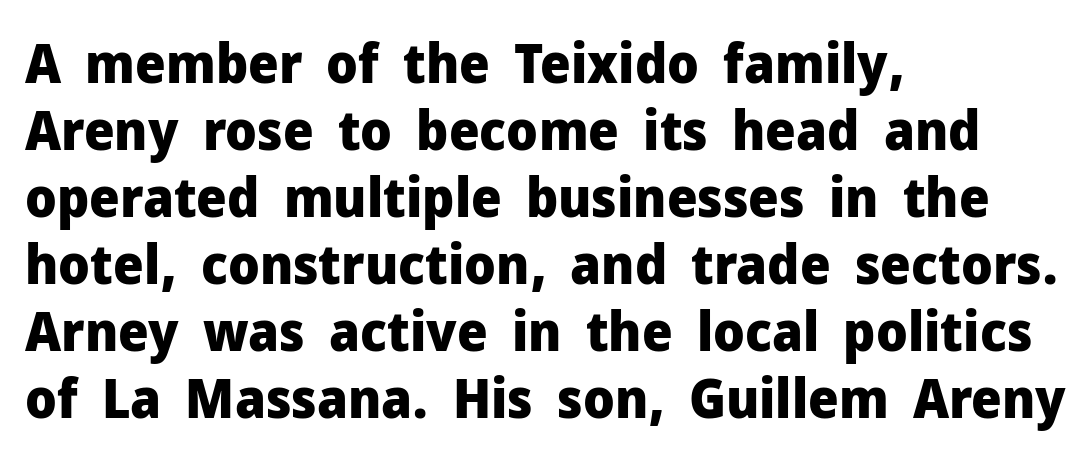
Q: Is the text bold? A: Yes.
Q: Is the text italic (slanted)? A: No, it is upright.
Q: Is the typeface a serif or a sans-serif typeface? A: Sans-serif.
Q: Is the text underlined? A: No.
Q: How is the paragraph aligned? A: Left-aligned.
Q: Is the spacing between letters normal or unusually wide? A: Normal.
Q: Width (condensed, normal, or wide)? A: Normal.
Q: Stroke contrast? A: Low.
Q: x-height? A: Medium.
Q: Monospaced? A: No.
